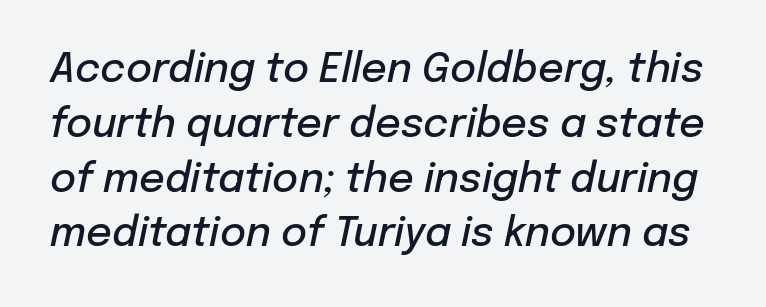
Each new line begins a customary step beneath the previous one. Note the varied advance widths — an 'i' is clearly narrower than an 'm'. Only glyphs here, with clear space below each row. The rendering uses a semibold face; strokes are thickened but not to full bold. Characters follow at the spacing the type designer built in. Designer's note — italics engaged.
